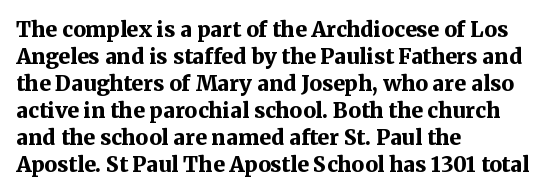
Q: Is the text bold? A: Yes.
Q: Is the text italic (slanted)? A: No, it is upright.
Q: Is the text underlined? A: No.
Q: How is the paragraph aligned? A: Left-aligned.
Q: Is the spacing between letters normal or unusually wide? A: Normal.
Q: Is the spacing between lines tight, normal or loose? A: Normal.
